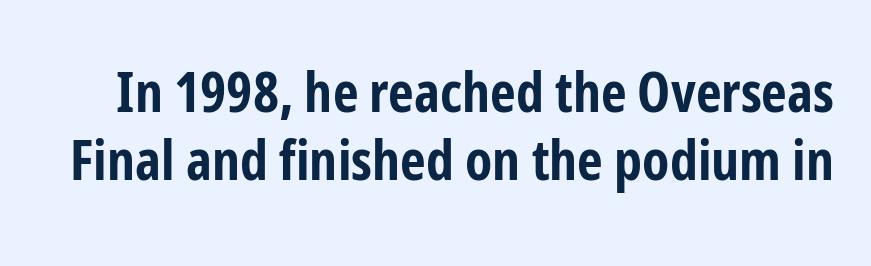
{"serif": "no", "italic": "no", "bold": "yes", "weight": "bold", "width": "condensed", "stroke_contrast": "low", "x_height": "medium", "monospaced": "no", "underline": "no", "line_spacing_ratio": 1.21, "letter_spacing": "normal", "letter_spacing_em": 0.0, "glyph_px": 56}
